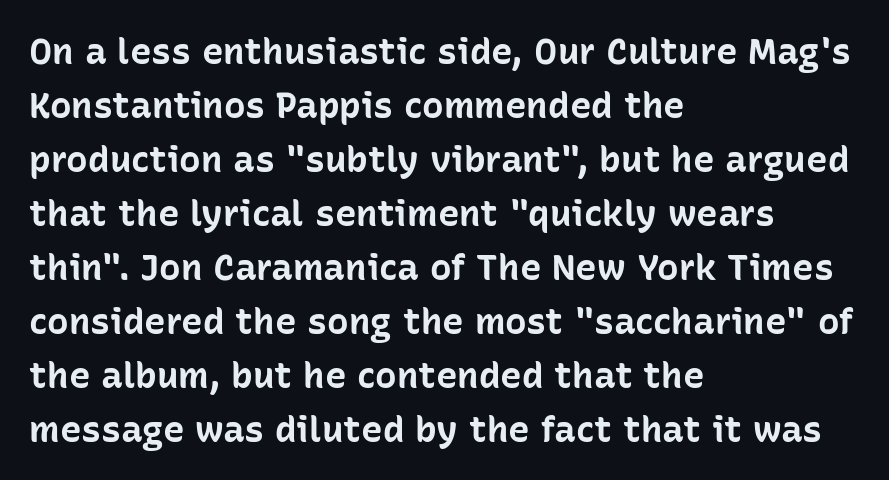
Q: Is the text bold? A: Yes.
Q: Is the text italic (slanted)? A: No, it is upright.
Q: Is the typeface a serif or a sans-serif typeface? A: Sans-serif.
Q: Is the text underlined? A: No.
Q: How is the paragraph aligned? A: Left-aligned.
Q: Is the spacing between letters normal or unusually wide? A: Normal.
Q: Is the spacing between lines tight, normal or loose? A: Normal.
Q: Width (condensed, normal, or wide)? A: Normal.
Q: Stroke contrast? A: Low.
Q: x-height? A: Medium.
Q: Monospaced? A: No.
